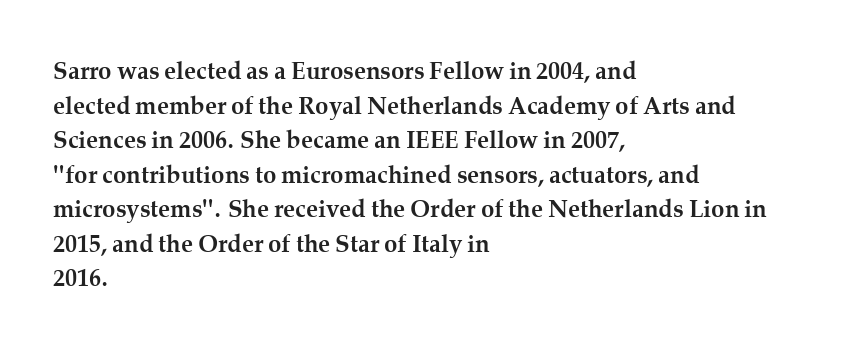
{"italic": "no", "bold": "yes", "underline": "no", "align": "left", "line_spacing": "normal", "line_spacing_ratio": 1.44, "letter_spacing": "normal", "letter_spacing_em": 0.0, "glyph_px": 24}
